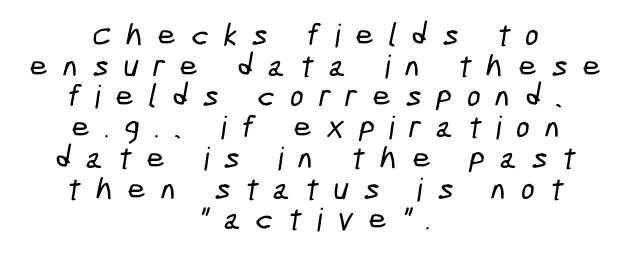
Plain, unruled lines of type. The face used here is proportionally spaced, like ordinary book or web type. You can tell from the bare stems that sans-serif type was used. What's the leading like? Squeezed, with rows nearly overlapping.
